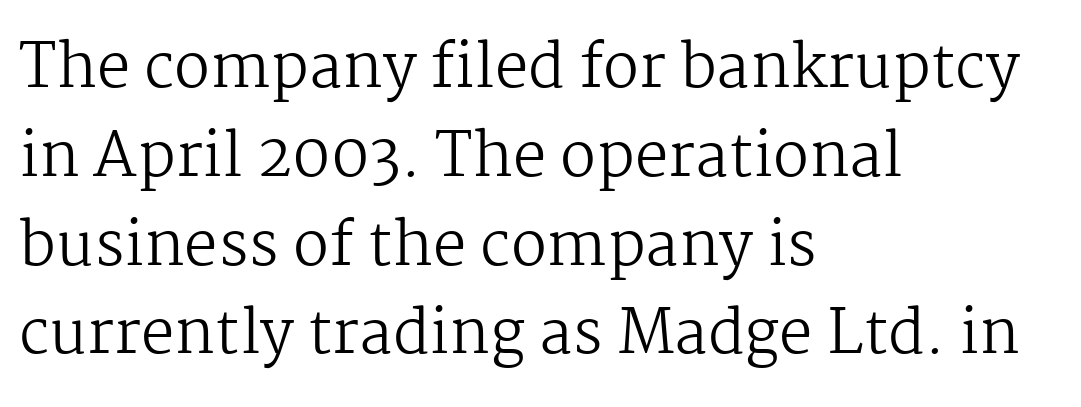
{"serif": "yes", "italic": "no", "bold": "no", "weight": "regular", "width": "normal", "stroke_contrast": "medium", "x_height": "medium", "monospaced": "no", "underline": "no", "align": "left", "line_spacing": "normal", "line_spacing_ratio": 1.48, "letter_spacing": "normal", "letter_spacing_em": 0.0, "glyph_px": 60}
